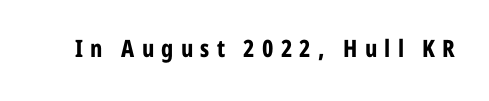
Q: Is the text bold? A: Yes.
Q: Is the text italic (slanted)? A: No, it is upright.
Q: Is the text underlined? A: No.
Q: Is the spacing between letters normal or unusually wide? A: Unusually wide.
